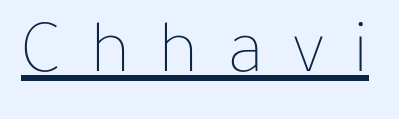
The image shows 76 px thin type, upright; set unusually wide letter spacing (+0.39 em), underlined; low stroke contrast and a medium x-height.
